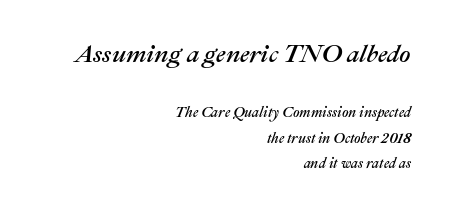
{"italic": "yes", "lean": "right", "slant_degrees": 22, "underline": "no", "align": "right", "line_spacing_ratio": 1.82, "letter_spacing": "normal", "letter_spacing_em": 0.0, "larger_block": "first", "size_ratio": 1.79, "glyph_px": 25}
